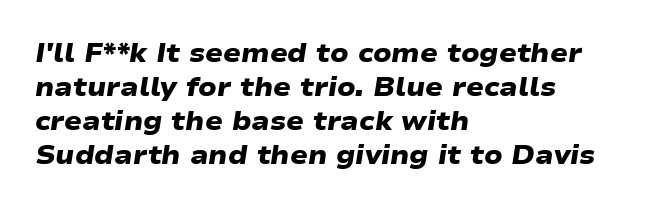
Every row of glyphs begins at an identical x-position on the left. The specimen omits any rule beneath the text block's lines. On the weight axis this lands at bold, roughly 700. Quick note: interline space is typical. Compared with typical body copy, the letter spacing here is the same.
